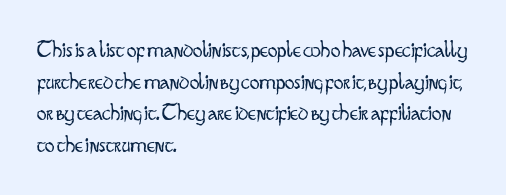
The image shows 24 px text type, upright; set left-aligned, normal line spacing (1.32x), normal letter spacing, not underlined.
